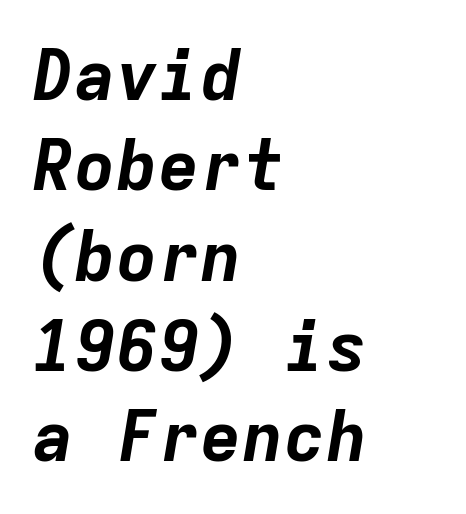
This sample has the even, mechanical cadence of fixed-width lettering. The lines are quadded left. The whole block is typeset with a tilt. The line texture is even and compact thanks to regular tracking.
